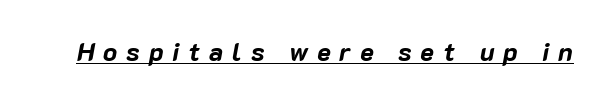
{"italic": "yes", "lean": "right", "slant_degrees": 10, "bold": "yes", "underline": "yes", "letter_spacing": "wide", "letter_spacing_em": 0.34, "glyph_px": 26}
